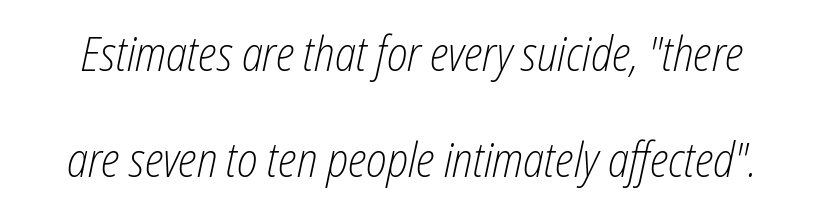
{"italic": "yes", "lean": "right", "slant_degrees": 12, "bold": "no", "weight": "light", "width": "condensed", "stroke_contrast": "low", "x_height": "medium", "monospaced": "no", "underline": "no", "line_spacing": "loose", "line_spacing_ratio": 2.2, "letter_spacing": "normal", "letter_spacing_em": 0.0, "glyph_px": 48}
